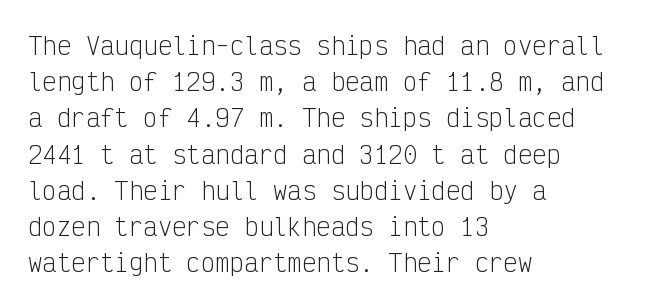
The image shows 24 px text type, upright; set left-aligned, normal line spacing (1.51x), normal letter spacing, not underlined.
